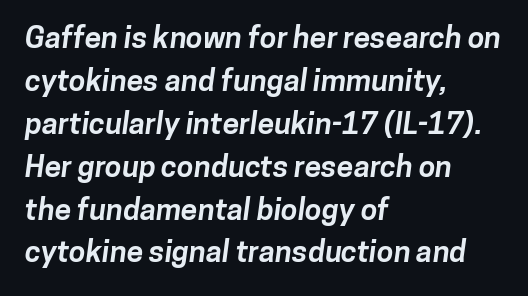
In terms of letterspacing, this is plain default setting. Its strokes are broad and dark, the hallmark of bold type. Spacing verdict: proportional, widths tailored to each character. Leading matches the norm, producing a regular column.
